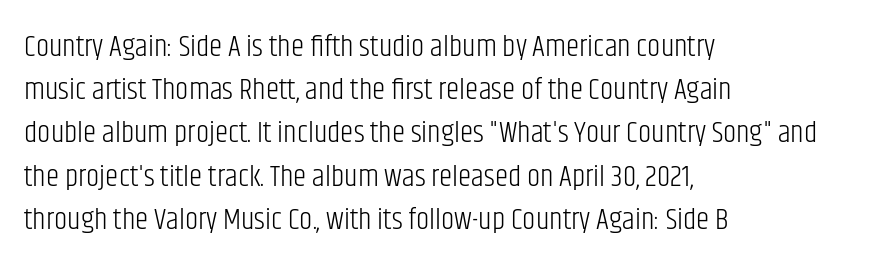
Letters rest on an invisible, unmarked baseline. This rendering employs a face without finishing strokes, i.e., a sans-serif. Varying glyph widths throughout — classic text-font behaviour. Notice how descenders clear the ascenders below comfortably — that's standard leading. The strokes carry an ordinary text weight at most.
